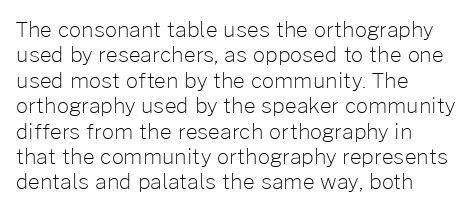
{"italic": "no", "bold": "no", "underline": "no", "align": "left", "line_spacing_ratio": 1.21, "letter_spacing": "normal", "letter_spacing_em": 0.0, "glyph_px": 21}
